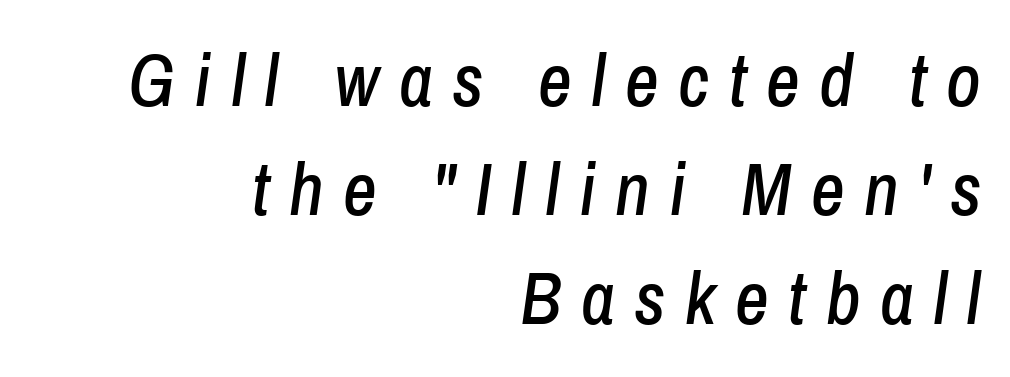
{"italic": "yes", "lean": "right", "slant_degrees": 8, "width": "condensed", "stroke_contrast": "low", "x_height": "medium", "monospaced": "no", "underline": "no", "align": "right", "line_spacing": "normal", "line_spacing_ratio": 1.47, "letter_spacing": "wide", "letter_spacing_em": 0.26, "glyph_px": 74}
